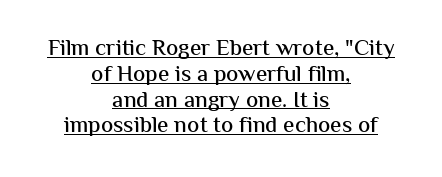
Descenders here cross a horizontal rule under the line. Students, note that the glyphs here touch the page at normal intervals. The lines are quadded center. Does the lettering tilt? It doesn't — this is upright. If you measured baseline to baseline, you'd find a short distance.
